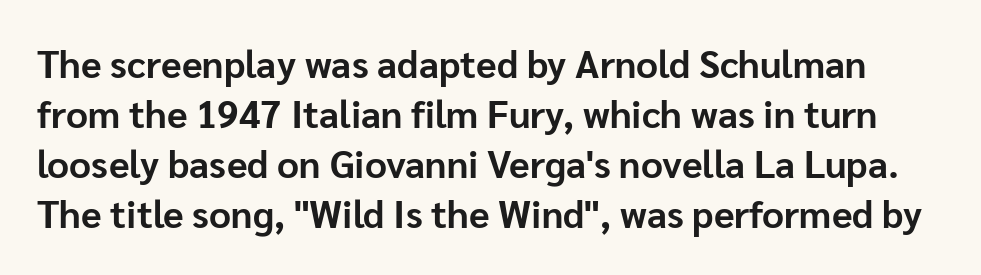
Q: Is the text bold? A: Yes.
Q: Is the text italic (slanted)? A: No, it is upright.
Q: Is the typeface a serif or a sans-serif typeface? A: Sans-serif.
Q: Is the text underlined? A: No.
Q: Is the spacing between letters normal or unusually wide? A: Normal.
Q: Is the spacing between lines tight, normal or loose? A: Normal.
Q: Width (condensed, normal, or wide)? A: Normal.
Q: Stroke contrast? A: Low.
Q: x-height? A: Medium.
Q: Monospaced? A: No.
